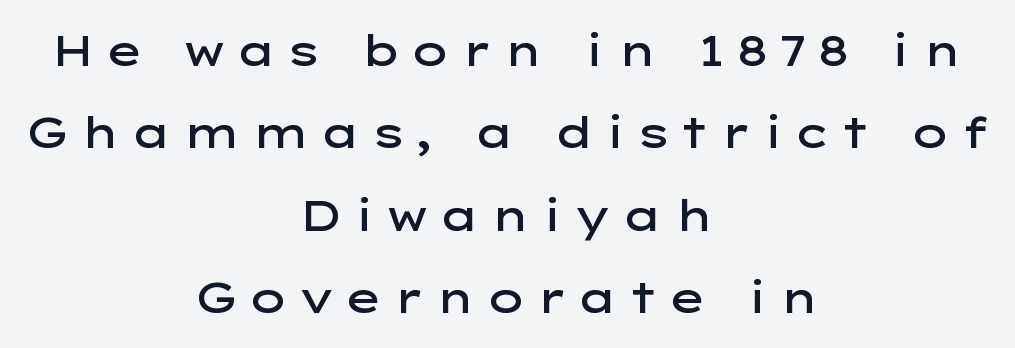
The face used here is rendered with a markedly widened letterfit. Bare-footed words on every line. The type family on display is of the sans-serif kind. Casual observation: everything's sitting right in the middle. The block of text is sparse from top to bottom, with ample space between rows.
